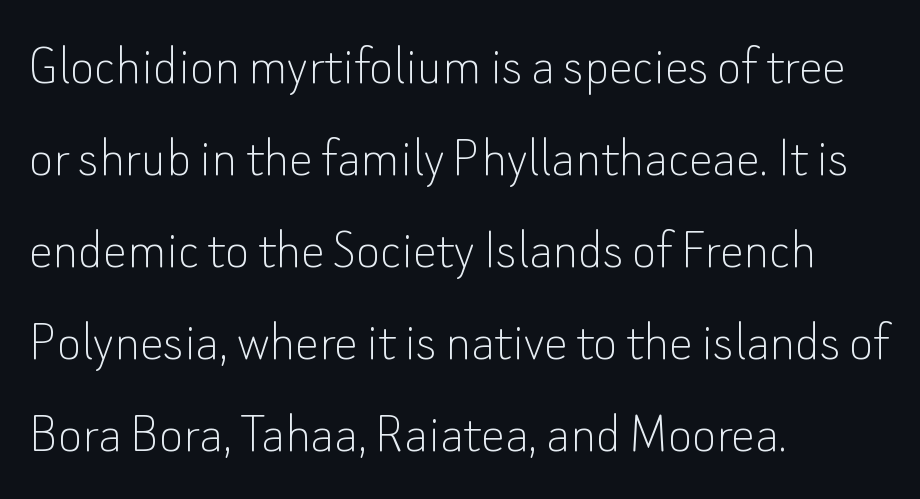
Q: Is the text bold? A: No.
Q: Is the text italic (slanted)? A: No, it is upright.
Q: Is the typeface a serif or a sans-serif typeface? A: Sans-serif.
Q: Is the text underlined? A: No.
Q: How is the paragraph aligned? A: Left-aligned.
Q: Is the spacing between letters normal or unusually wide? A: Normal.
Q: Is the spacing between lines tight, normal or loose? A: Normal.
Q: Width (condensed, normal, or wide)? A: Normal.
Q: Stroke contrast? A: Low.
Q: x-height? A: Small.
Q: Monospaced? A: No.
